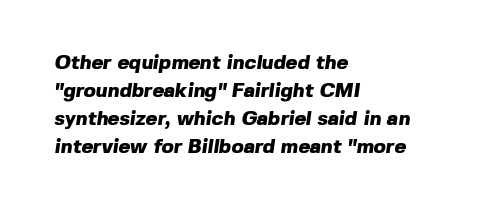
Q: Is the text bold? A: Yes.
Q: Is the text underlined? A: No.
Q: How is the paragraph aligned? A: Left-aligned.
Q: Is the spacing between letters normal or unusually wide? A: Normal.
Q: Is the spacing between lines tight, normal or loose? A: Normal.
